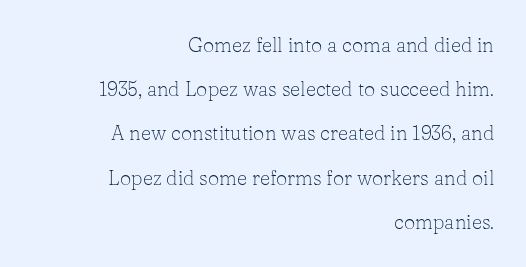
The image shows 20 px text type, upright; set right-aligned, loose line spacing (2.21x), normal letter spacing, not underlined.
